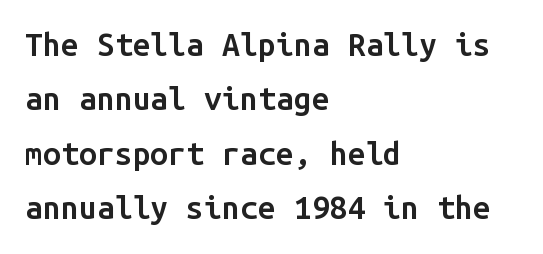
The image shows 32 px semibold sans-serif type, upright, monospaced; set left-aligned, normal line spacing (1.7x), normal letter spacing, not underlined; low stroke contrast and a medium x-height.
